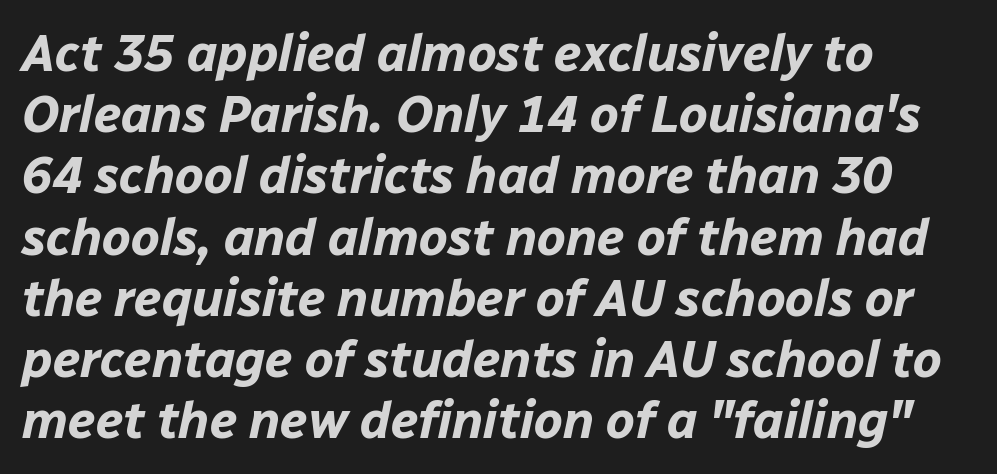
{"italic": "yes", "lean": "right", "slant_degrees": 12, "bold": "yes", "weight": "bold", "width": "normal", "stroke_contrast": "low", "x_height": "medium", "monospaced": "no", "underline": "no", "align": "left", "line_spacing_ratio": 1.2, "letter_spacing": "normal", "letter_spacing_em": 0.0, "glyph_px": 51}
